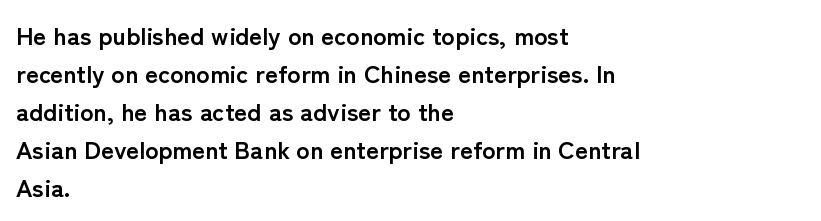
Leftover space on each line is placed entirely after the last word. Normally led — the rows are evenly, conventionally spaced. Type without underlining. Here the glyphs are tracked normally, forming tight word shapes.
